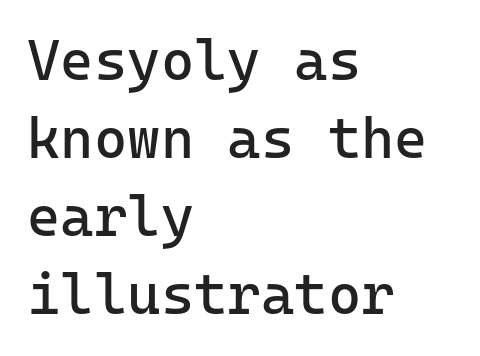
The lettering stays uniformly vertical, giving the passage a roman look. Vertically, the passage feels balanced, rows spaced as you'd expect. The rag falls on the right side of this text block. Any mark beneath the type? The region is blank. Nope, no serifs anywhere on these letters.
